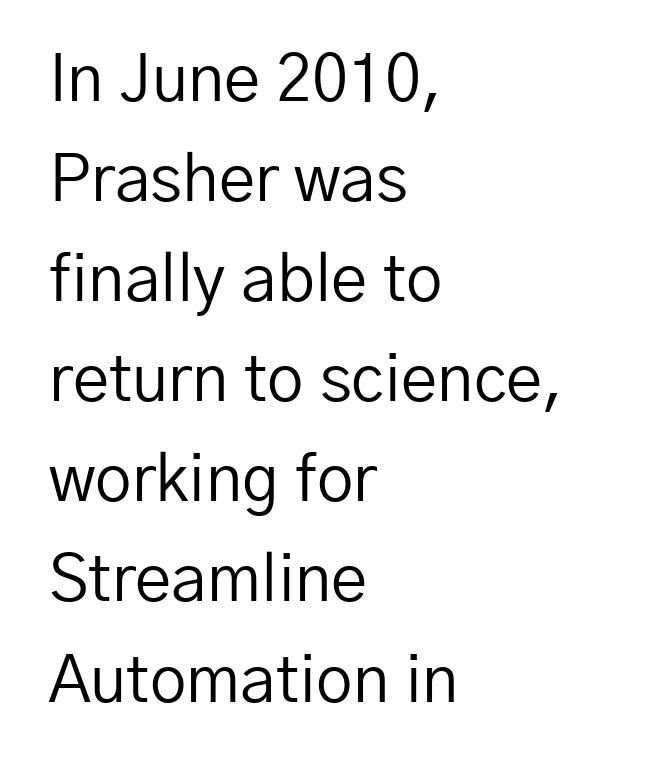
The image shows 65 px regular-weight sans-serif type, upright; set left-aligned, normal line spacing (1.54x), normal letter spacing, not underlined; low stroke contrast and a medium x-height.
